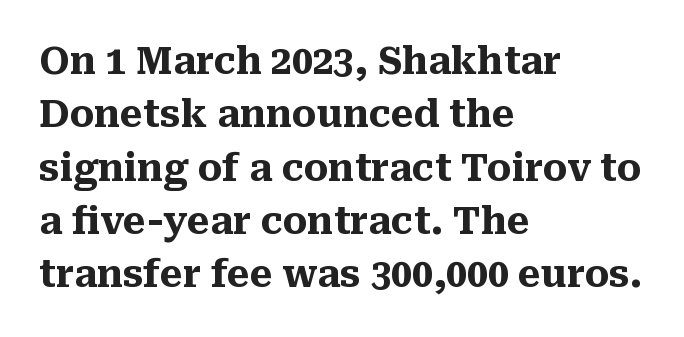
{"serif": "yes", "italic": "no", "bold": "yes", "weight": "heavy", "width": "normal", "stroke_contrast": "medium", "x_height": "medium", "monospaced": "no", "underline": "no", "align": "left", "line_spacing": "normal", "line_spacing_ratio": 1.44, "letter_spacing": "normal", "letter_spacing_em": 0.0, "glyph_px": 37}
